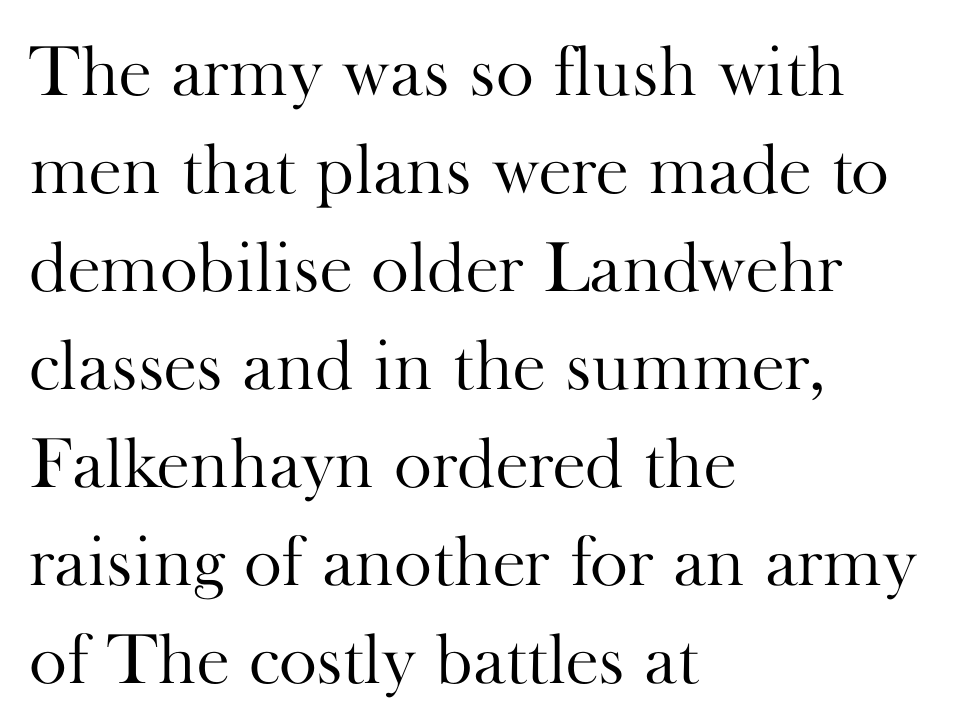
The image shows 72 px light serif type, upright; set left-aligned, normal line spacing (1.36x), normal letter spacing, not underlined; high stroke contrast and a small x-height.
